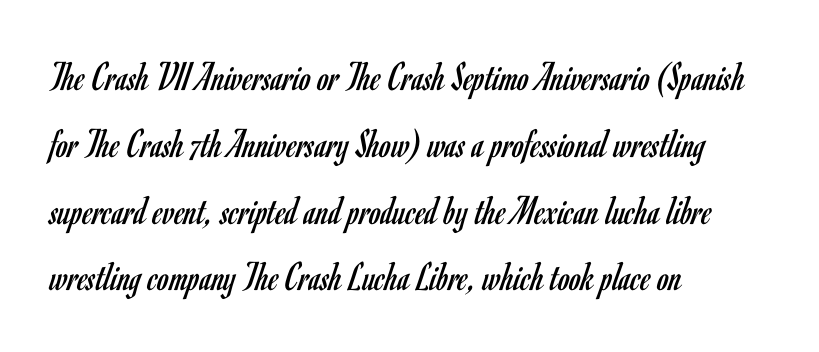
{"serif": "no", "bold": "no", "weight": "regular", "width": "condensed", "stroke_contrast": "low", "x_height": "small", "monospaced": "no", "underline": "no", "align": "left", "line_spacing": "normal", "line_spacing_ratio": 1.59, "letter_spacing": "normal", "letter_spacing_em": 0.0, "glyph_px": 42}
